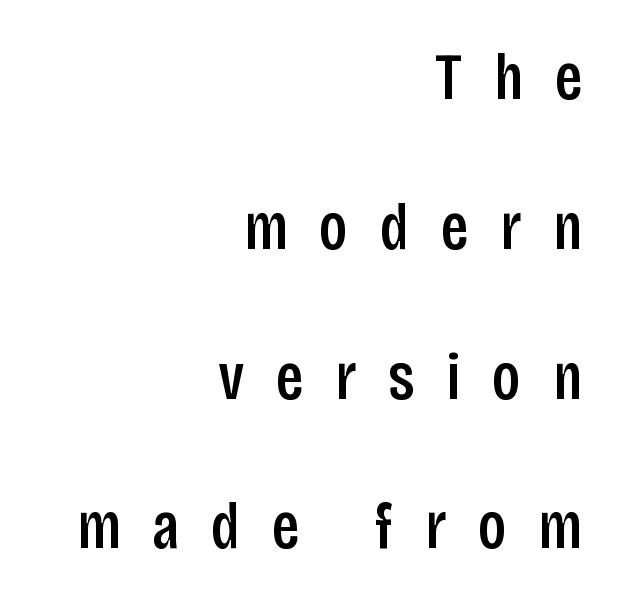
Q: Is the text italic (slanted)? A: No, it is upright.
Q: Is the typeface a serif or a sans-serif typeface? A: Sans-serif.
Q: Is the text underlined? A: No.
Q: How is the paragraph aligned? A: Right-aligned.
Q: Is the spacing between letters normal or unusually wide? A: Unusually wide.
Q: Is the spacing between lines tight, normal or loose? A: Loose.
Q: Width (condensed, normal, or wide)? A: Condensed.
Q: Stroke contrast? A: Low.
Q: x-height? A: Large.
Q: Monospaced? A: No.
